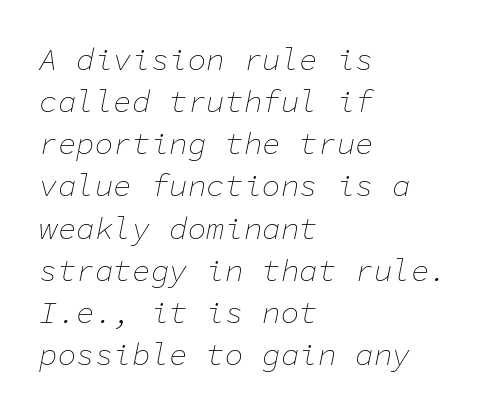
Monospaced: the letters line up in strict vertical columns. What's the leading like? Ordinary, nothing unusual. If you drew a ruler down the left edge, every line would touch it. What stands out about the letter spacing? Nothing — it is the standard amount. Summary of weight: not heavy and not bold.
